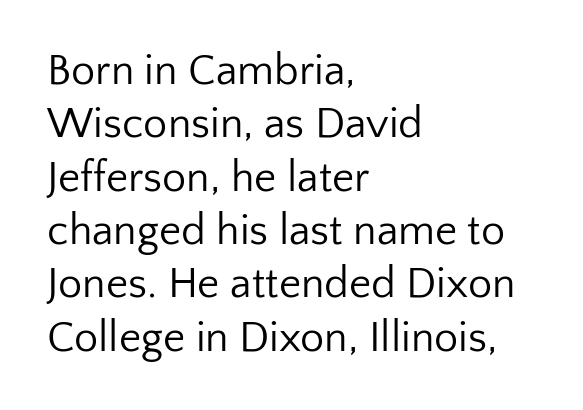
Q: Is the text bold? A: No.
Q: Is the text italic (slanted)? A: No, it is upright.
Q: Is the typeface a serif or a sans-serif typeface? A: Sans-serif.
Q: Is the text underlined? A: No.
Q: How is the paragraph aligned? A: Left-aligned.
Q: Is the spacing between letters normal or unusually wide? A: Normal.
Q: Width (condensed, normal, or wide)? A: Normal.
Q: Stroke contrast? A: Low.
Q: x-height? A: Medium.
Q: Monospaced? A: No.
